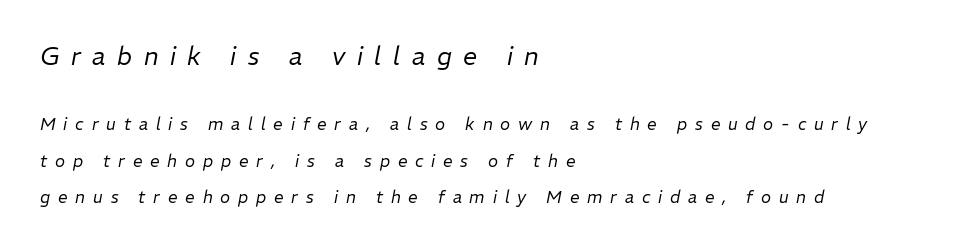
The image shows 25 px text type, italic (leaning right); set left-aligned, loose line spacing (2.14x), unusually wide letter spacing (+0.46 em), not underlined; the first (top) block is 1.47x larger.
